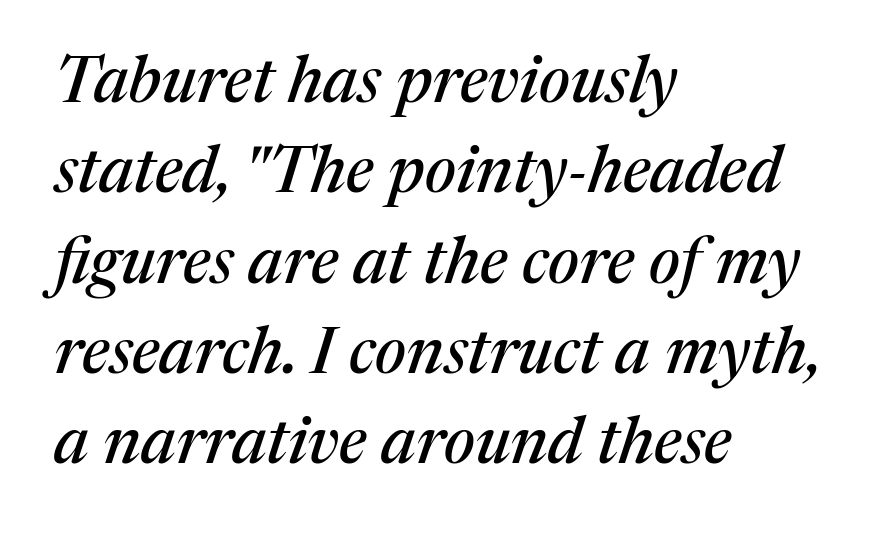
{"serif": "yes", "italic": "yes", "lean": "right", "slant_degrees": 17, "width": "normal", "stroke_contrast": "medium", "x_height": "medium", "monospaced": "no", "underline": "no", "align": "left", "line_spacing": "normal", "line_spacing_ratio": 1.39, "letter_spacing": "normal", "letter_spacing_em": 0.0, "glyph_px": 65}
